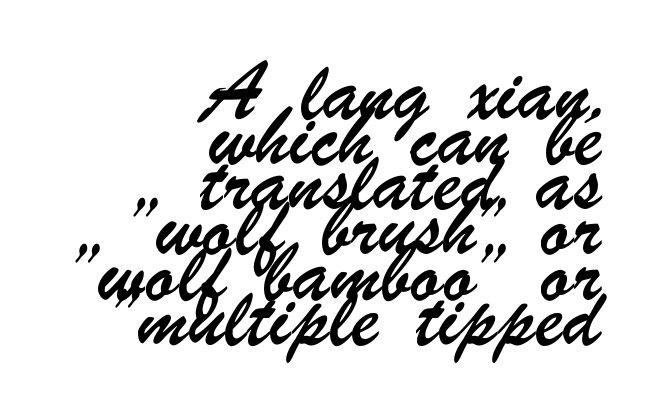
The image shows 37 px condensed sans-serif type; set right-aligned, line spacing 1.22x, normal letter spacing, not underlined; low stroke contrast and a small x-height.
